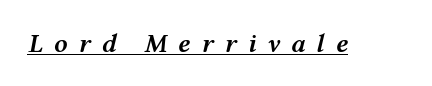
{"italic": "yes", "lean": "right", "slant_degrees": 12, "bold": "semi", "underline": "yes", "letter_spacing": "wide", "letter_spacing_em": 0.4, "glyph_px": 27}
